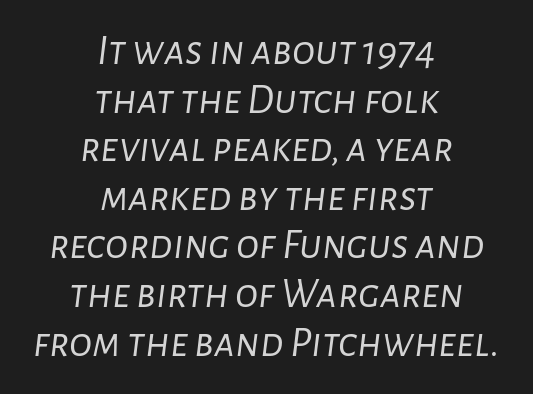
Every row of glyphs is offset so its center matches the block's center. Italic? Definitely — the glyphs are oblique. Note the varied advance widths — an 'i' is clearly narrower than an 'm'. Counters stay open thanks to moderate or lighter strokes. There is no visible air inserted between adjacent glyphs. This block would grow much taller if given ordinary leading; it's compressed now.
